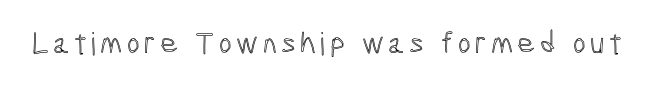
Q: Is the text italic (slanted)? A: No, it is upright.
Q: Is the text underlined? A: No.
Q: Width (condensed, normal, or wide)? A: Condensed.
Q: x-height? A: Medium.
Q: Monospaced? A: No.
